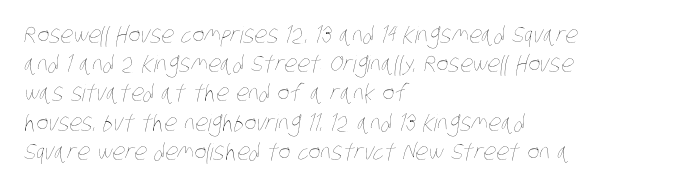
These lines keep a tight, regular rhythm from letter to letter. The weight tops out at a normal text grade. The passage is arranged the way most books set body copy — flush left. A typesetter would call this leading conventional body-copy spacing. The baseline area is clear.
